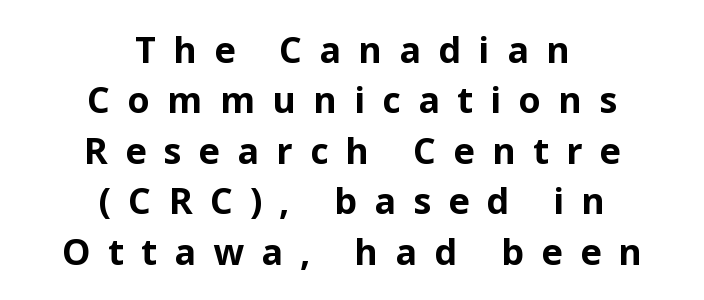
{"serif": "no", "italic": "no", "bold": "yes", "weight": "bold", "width": "normal", "stroke_contrast": "low", "x_height": "medium", "monospaced": "no", "underline": "no", "align": "center", "line_spacing": "normal", "line_spacing_ratio": 1.4, "letter_spacing": "wide", "letter_spacing_em": 0.48, "glyph_px": 36}
